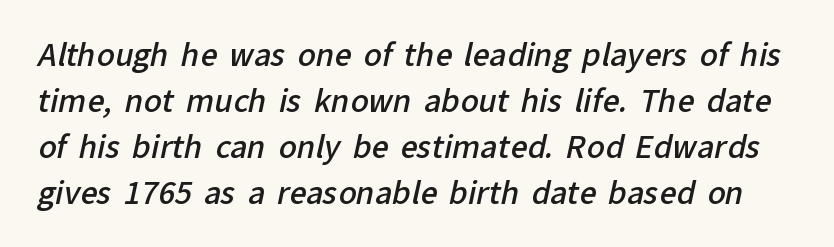
Q: Is the text bold? A: Semi-bold.
Q: Is the typeface a serif or a sans-serif typeface? A: Sans-serif.
Q: Is the text underlined? A: No.
Q: Is the spacing between letters normal or unusually wide? A: Normal.
Q: Is the spacing between lines tight, normal or loose? A: Normal.
Q: Width (condensed, normal, or wide)? A: Normal.
Q: Stroke contrast? A: Low.
Q: x-height? A: Medium.
Q: Monospaced? A: No.
